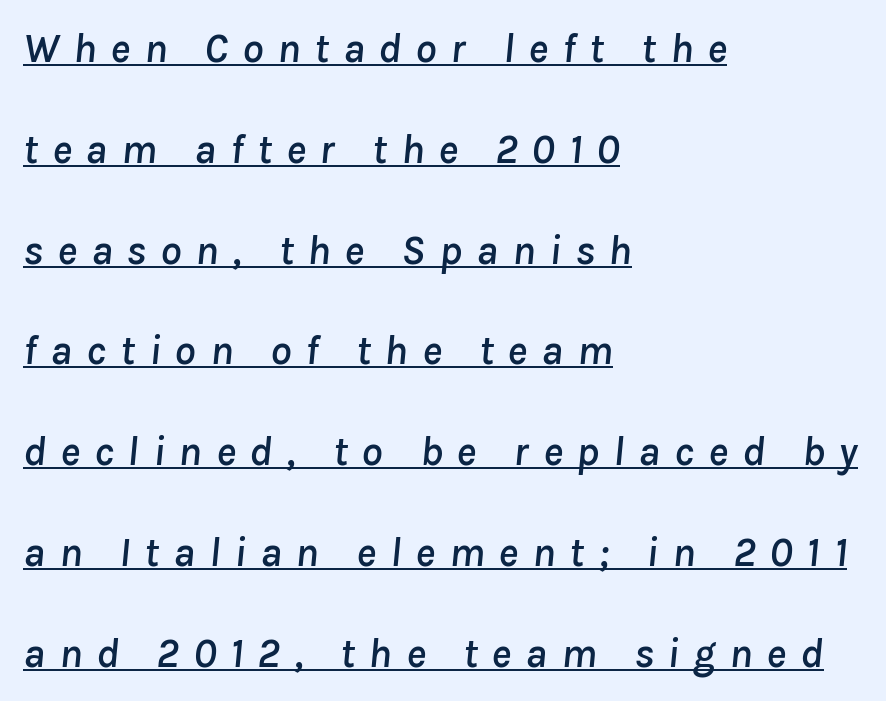
Underline: present. Do the characters align in a grid? No, the font is proportional. Widely set lines give the paragraph a tall, airy silhouette. Caption: expanded tracking, letters set apart. Notice how the stems are inclined rather than vertical — that's the hallmark of italics. Does the copy run flush right? No — it runs flush left.
